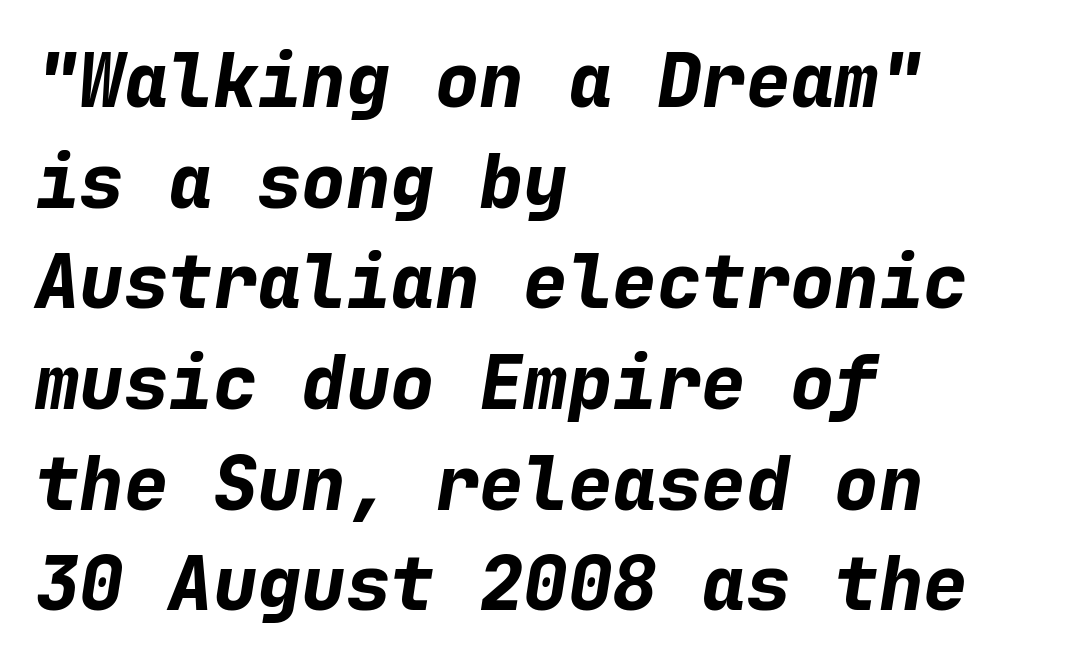
{"italic": "yes", "lean": "right", "slant_degrees": 9, "bold": "yes", "weight": "bold", "width": "normal", "stroke_contrast": "low", "x_height": "medium", "monospaced": "yes", "underline": "no", "align": "left", "line_spacing": "normal", "line_spacing_ratio": 1.36, "letter_spacing": "normal", "letter_spacing_em": 0.0, "glyph_px": 74}
